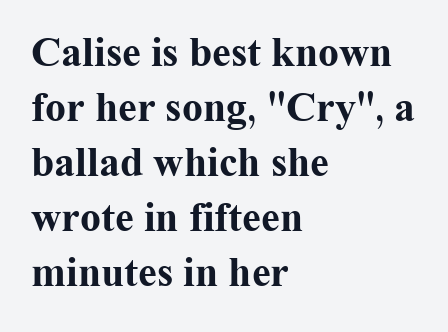
The image shows 42 px bold serif type, upright; set left-aligned, normal line spacing (1.31x), normal letter spacing, not underlined; medium stroke contrast and a medium x-height.
